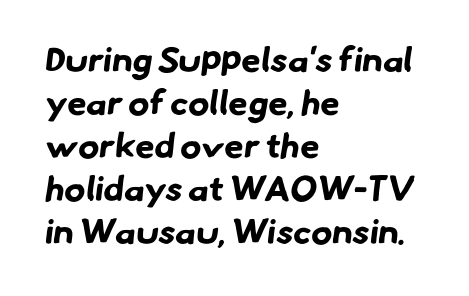
Inter-character spacing is left at the font's built-in metrics. Line starts are locked; line ends wander. Note the varied advance widths — an 'i' is clearly narrower than an 'm'. Honestly, there is no underline to notice here at all. These words are printed bold, with thick strokes throughout. The face used here is a sans, in the tradition of grotesques and geometrics.
